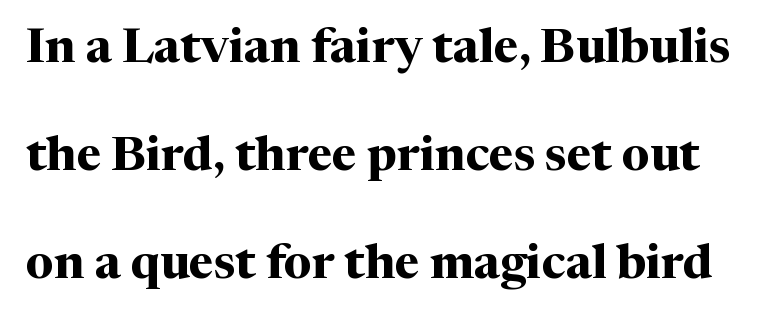
The image shows 48 px bold serif type, upright; set loose line spacing (2.25x), normal letter spacing, not underlined; medium stroke contrast and a medium x-height.
